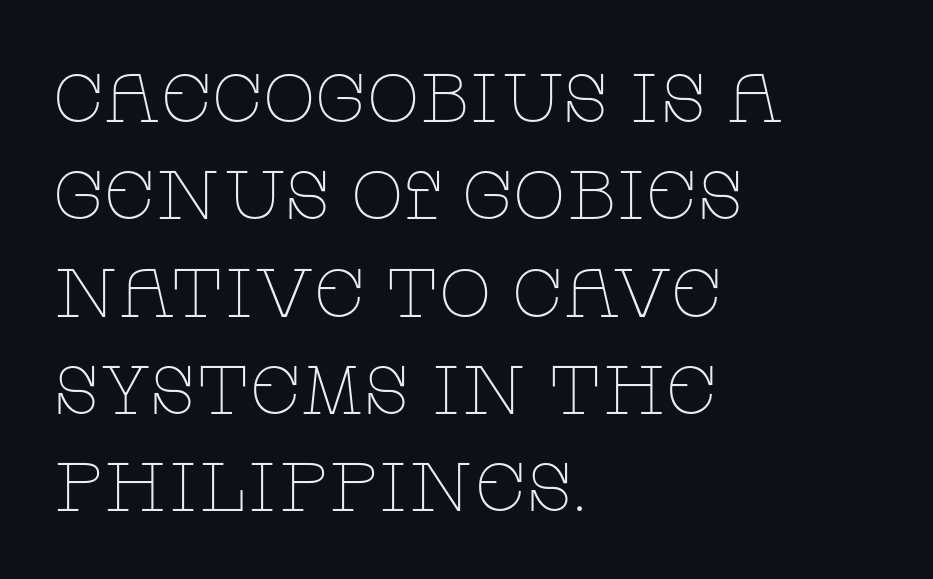
The image shows 69 px thin, wide serif type, upright; set left-aligned, normal line spacing (1.41x), normal letter spacing, not underlined; low stroke contrast and a large x-height.
